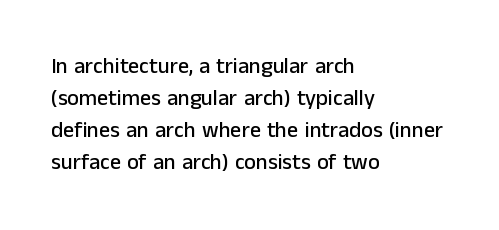
Q: Is the text italic (slanted)? A: No, it is upright.
Q: Is the text underlined? A: No.
Q: How is the paragraph aligned? A: Left-aligned.
Q: Is the spacing between letters normal or unusually wide? A: Normal.
Q: Is the spacing between lines tight, normal or loose? A: Normal.
